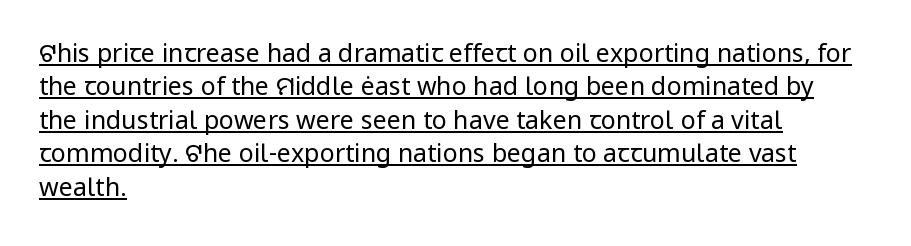
The image shows 25 px text type, upright; set left-aligned, normal line spacing (1.34x), normal letter spacing, underlined.
